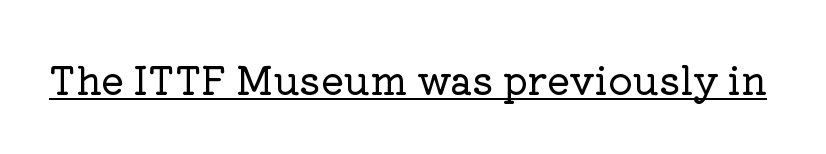
{"serif": "yes", "italic": "no", "width": "normal", "stroke_contrast": "low", "x_height": "medium", "monospaced": "no", "underline": "yes", "letter_spacing": "normal", "letter_spacing_em": 0.0, "glyph_px": 38}
